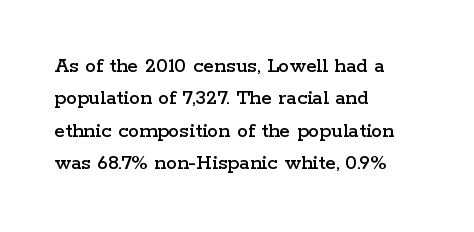
{"italic": "no", "underline": "no", "align": "left", "line_spacing": "normal", "line_spacing_ratio": 1.47, "letter_spacing": "normal", "letter_spacing_em": 0.0, "glyph_px": 22}
